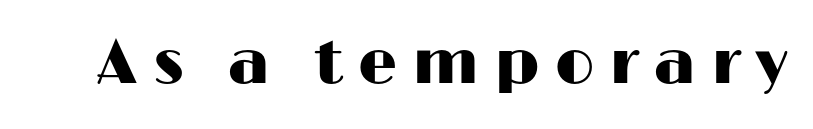
The image shows 62 px wide sans-serif type, upright; set unusually wide letter spacing (+0.24 em), not underlined; high stroke contrast and a medium x-height.
